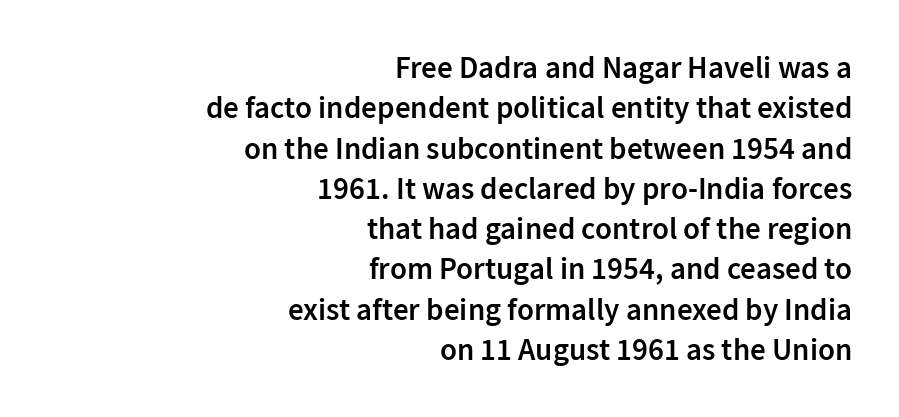
Q: Is the text bold? A: Semi-bold.
Q: Is the text italic (slanted)? A: No, it is upright.
Q: Is the typeface a serif or a sans-serif typeface? A: Sans-serif.
Q: Is the text underlined? A: No.
Q: How is the paragraph aligned? A: Right-aligned.
Q: Is the spacing between letters normal or unusually wide? A: Normal.
Q: Is the spacing between lines tight, normal or loose? A: Normal.
Q: Width (condensed, normal, or wide)? A: Normal.
Q: Stroke contrast? A: Low.
Q: x-height? A: Medium.
Q: Monospaced? A: No.
